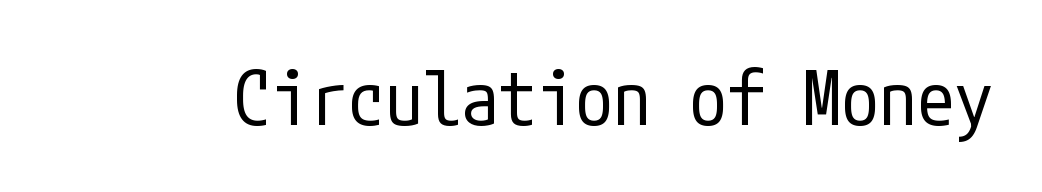
The image shows 76 px regular-weight, condensed sans-serif type, upright; set normal letter spacing, not underlined; low stroke contrast and a medium x-height.
